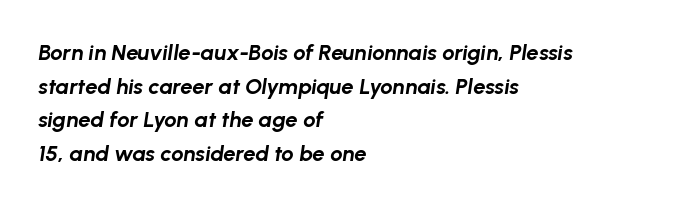
Q: Is the text bold? A: Yes.
Q: Is the text italic (slanted)? A: Yes, it leans right by about 8 degrees.
Q: Is the text underlined? A: No.
Q: How is the paragraph aligned? A: Left-aligned.
Q: Is the spacing between letters normal or unusually wide? A: Normal.
Q: Is the spacing between lines tight, normal or loose? A: Normal.
